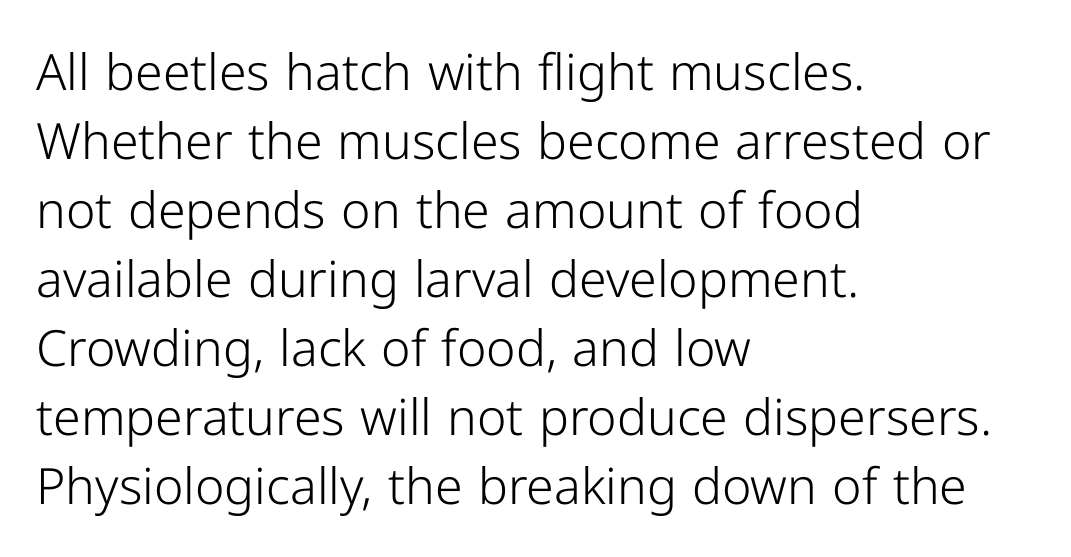
Line beginnings align vertically; line endings do not. Upright lettering throughout. Successive baselines arrive at the customary interval. This sample uses plain, unmodified letter spacing.
